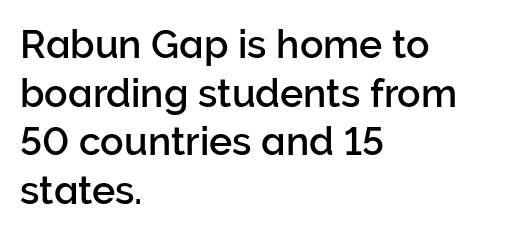
{"serif": "no", "italic": "no", "width": "normal", "stroke_contrast": "low", "x_height": "medium", "monospaced": "no", "underline": "no", "align": "left", "line_spacing": "normal", "line_spacing_ratio": 1.25, "letter_spacing": "normal", "letter_spacing_em": 0.0, "glyph_px": 39}
